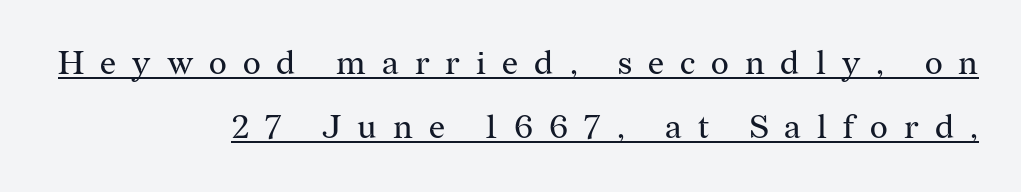
The image shows 34 px regular-weight serif type, upright; set right-aligned, line spacing 1.88x, unusually wide letter spacing (+0.47 em), underlined; medium stroke contrast and a medium x-height.
